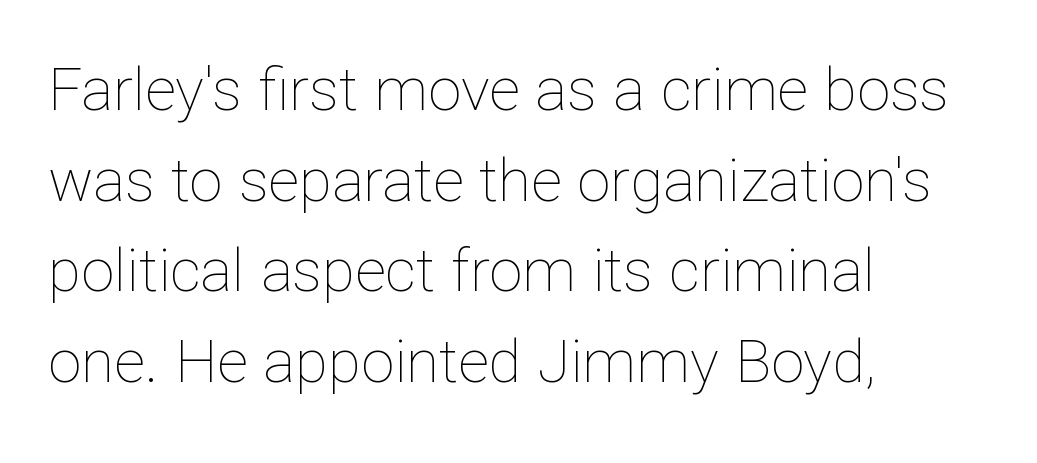
Q: Is the text bold? A: No.
Q: Is the text italic (slanted)? A: No, it is upright.
Q: Is the text underlined? A: No.
Q: How is the paragraph aligned? A: Left-aligned.
Q: Is the spacing between letters normal or unusually wide? A: Normal.
Q: Is the spacing between lines tight, normal or loose? A: Normal.
Q: Width (condensed, normal, or wide)? A: Normal.
Q: Stroke contrast? A: Low.
Q: x-height? A: Medium.
Q: Monospaced? A: No.
